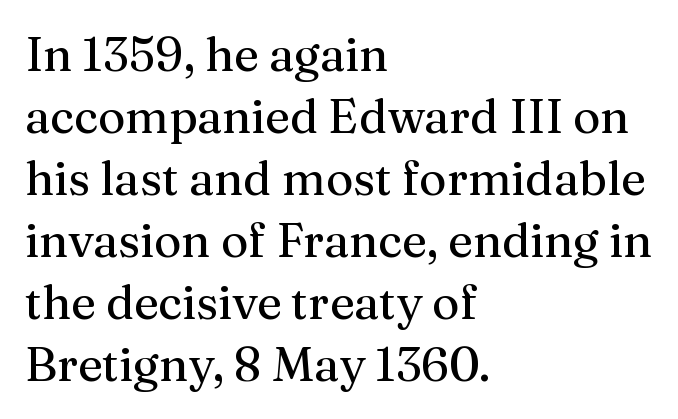
{"serif": "yes", "italic": "no", "width": "normal", "stroke_contrast": "medium", "x_height": "medium", "monospaced": "no", "underline": "no", "align": "left", "line_spacing": "normal", "line_spacing_ratio": 1.32, "letter_spacing": "normal", "letter_spacing_em": 0.0, "glyph_px": 47}
